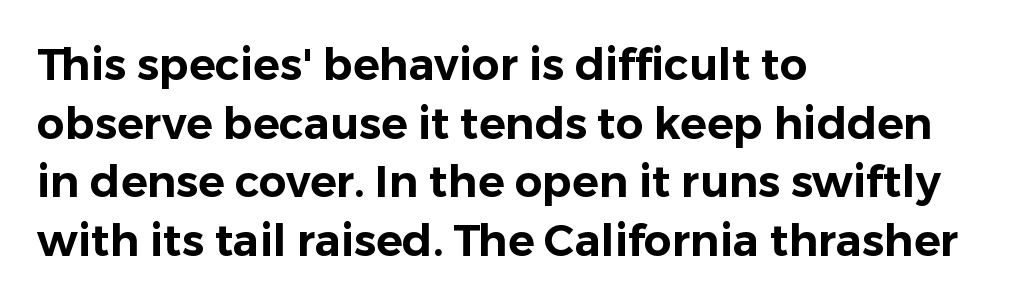
{"serif": "no", "italic": "no", "width": "normal", "stroke_contrast": "low", "x_height": "medium", "monospaced": "no", "underline": "no", "align": "left", "line_spacing": "normal", "line_spacing_ratio": 1.33, "letter_spacing": "normal", "letter_spacing_em": 0.0, "glyph_px": 44}
